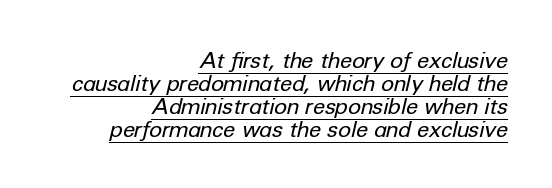
Would a proofreader flag this as italicized? Yes. Summary of weight: not heavy and not bold. A rule runs beneath these lines of type. These lines huddle together more closely than default settings would place them. The ragged edge is on the left, which tells us the setting is flush right. Nobody touched the tracking dial on this one.
